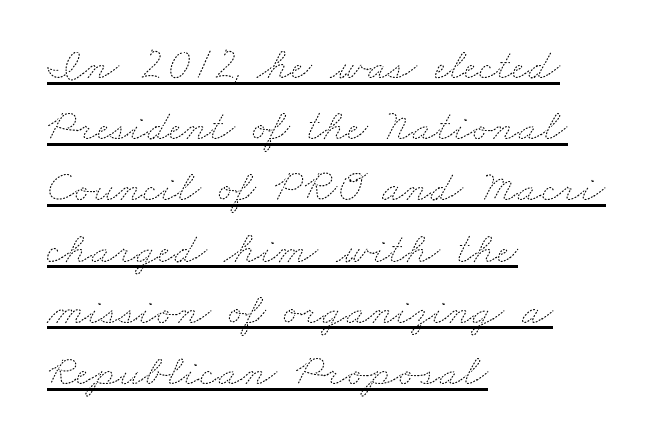
The face used here is rendered with its standard letterfit. The string is rendered with underlining switched on. The letters advance in unequal steps, a hallmark of proportional type. The lines are quadded left. Summary of vertical rhythm: regular, with standard interline spacing.
